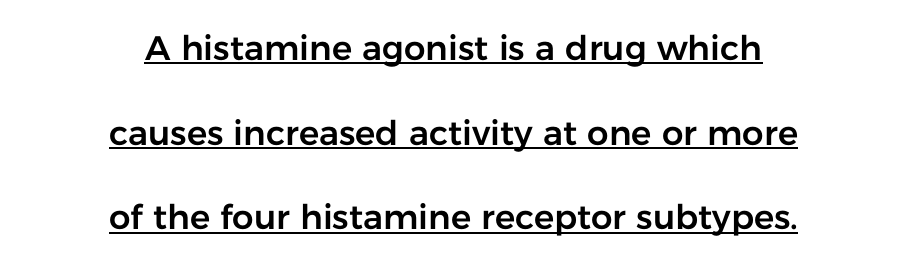
{"serif": "no", "italic": "no", "width": "normal", "stroke_contrast": "low", "x_height": "medium", "monospaced": "no", "underline": "yes", "align": "center", "line_spacing": "loose", "line_spacing_ratio": 2.49, "letter_spacing": "normal", "letter_spacing_em": 0.0, "glyph_px": 34}
